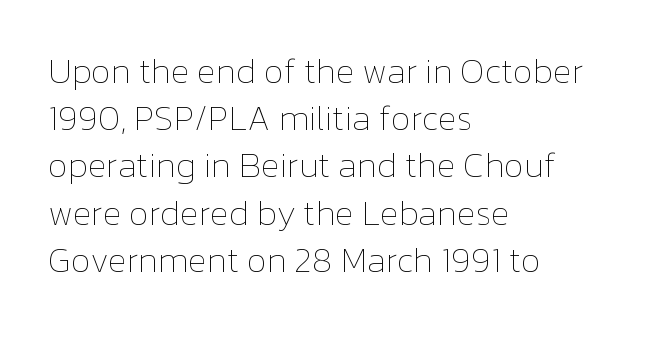
{"italic": "no", "bold": "no", "weight": "thin", "width": "normal", "stroke_contrast": "low", "x_height": "medium", "monospaced": "no", "underline": "no", "align": "left", "line_spacing": "normal", "line_spacing_ratio": 1.35, "letter_spacing": "normal", "letter_spacing_em": 0.0, "glyph_px": 35}
